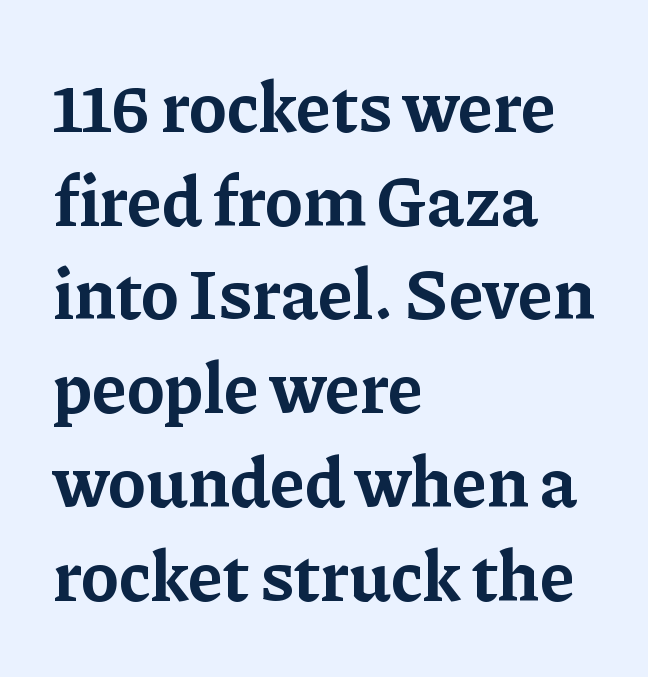
{"serif": "yes", "italic": "no", "bold": "yes", "weight": "bold", "width": "normal", "stroke_contrast": "low", "x_height": "medium", "monospaced": "no", "underline": "no", "align": "left", "line_spacing": "normal", "line_spacing_ratio": 1.32, "letter_spacing": "normal", "letter_spacing_em": 0.0, "glyph_px": 71}
